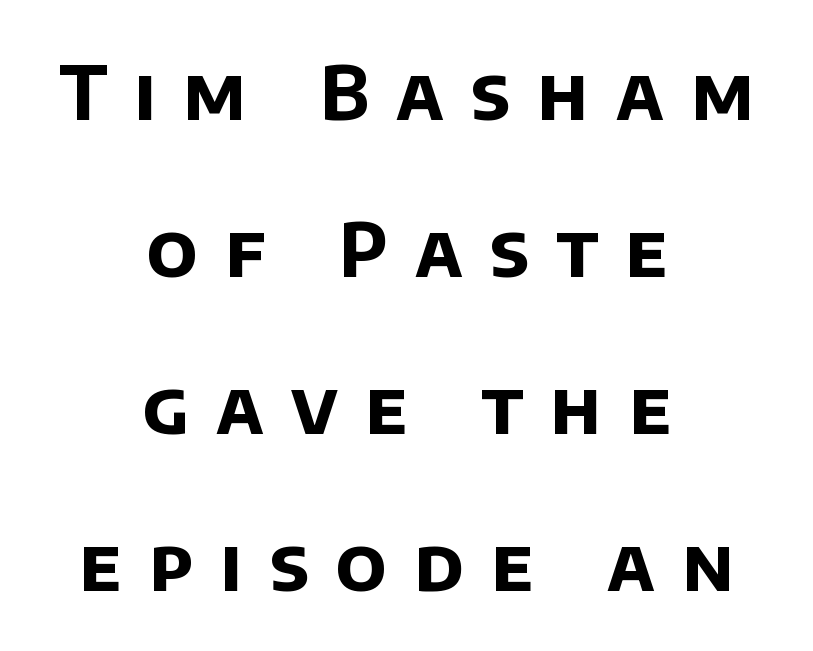
Q: Is the text bold? A: Yes.
Q: Is the typeface a serif or a sans-serif typeface? A: Sans-serif.
Q: Is the text underlined? A: No.
Q: How is the paragraph aligned? A: Centered.
Q: Is the spacing between letters normal or unusually wide? A: Unusually wide.
Q: Is the spacing between lines tight, normal or loose? A: Loose.
Q: Width (condensed, normal, or wide)? A: Normal.
Q: Stroke contrast? A: Low.
Q: x-height? A: Large.
Q: Monospaced? A: No.
